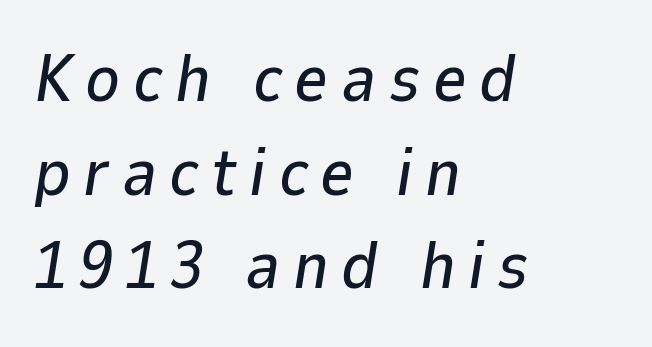
The image shows 66 px text type, italic (leaning right); set left-aligned, normal line spacing (1.42x), not underlined; low stroke contrast and a medium x-height.
